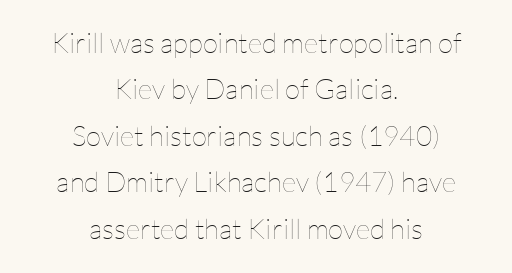
The image shows 28 px thin type, upright; set centered, normal line spacing (1.66x), normal letter spacing, not underlined; low stroke contrast and a medium x-height.
